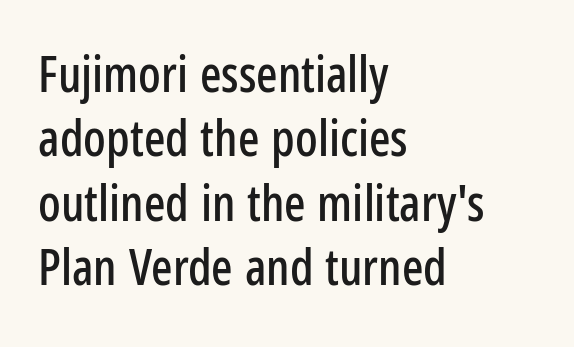
The letters advance in unequal steps, a hallmark of proportional type. How would I describe the line gaps? Plain and ordinary. Posture: upright roman. These lines are composed in type without serifs.
